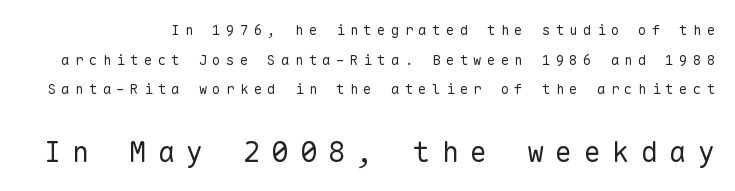
Q: Is the text bold? A: No.
Q: Is the text italic (slanted)? A: No, it is upright.
Q: Is the typeface a serif or a sans-serif typeface? A: Sans-serif.
Q: Is the text underlined? A: No.
Q: Is the spacing between letters normal or unusually wide? A: Unusually wide.
Q: Is the spacing between lines tight, normal or loose? A: Loose.
Q: Which block of text is set in a larger size, the first (top) or the second (bottom)? A: The second (bottom) one.
Q: Width (condensed, normal, or wide)? A: Normal.
Q: Stroke contrast? A: Low.
Q: x-height? A: Medium.
Q: Monospaced? A: Yes.
